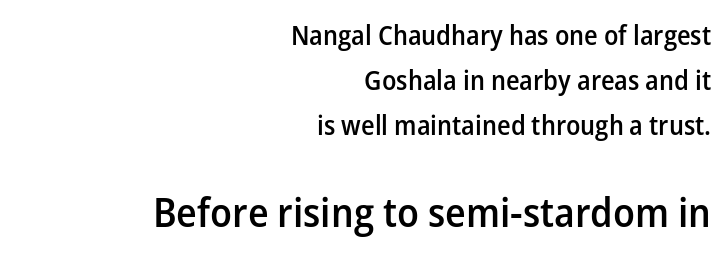
Q: Is the text bold? A: Semi-bold.
Q: Is the text italic (slanted)? A: No, it is upright.
Q: Is the typeface a serif or a sans-serif typeface? A: Sans-serif.
Q: Is the text underlined? A: No.
Q: How is the paragraph aligned? A: Right-aligned.
Q: Is the spacing between letters normal or unusually wide? A: Normal.
Q: Is the spacing between lines tight, normal or loose? A: Normal.
Q: Which block of text is set in a larger size, the first (top) or the second (bottom)? A: The second (bottom) one.
Q: Width (condensed, normal, or wide)? A: Normal.
Q: Stroke contrast? A: Low.
Q: x-height? A: Medium.
Q: Monospaced? A: No.
